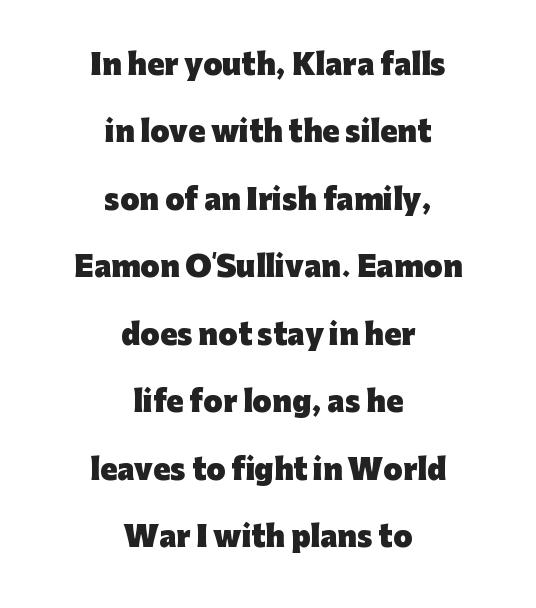
The paragraph shown floats in the horizontal middle. Examine the stroke ends and you'll find no serifs. Character widths vary here, with narrow letters taking less room than wide ones. Quick note: not italic, upright. Chunky letters — that's bold for sure. Anything drawn beneath the words? Only blank space.
